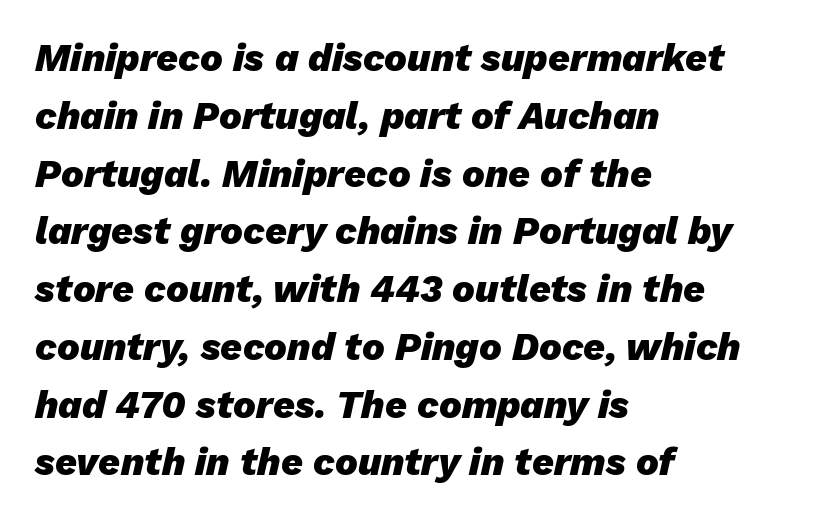
The image shows 38 px heavy type, italic (leaning right); set left-aligned, normal line spacing (1.52x), normal letter spacing, not underlined; low stroke contrast and a medium x-height.
